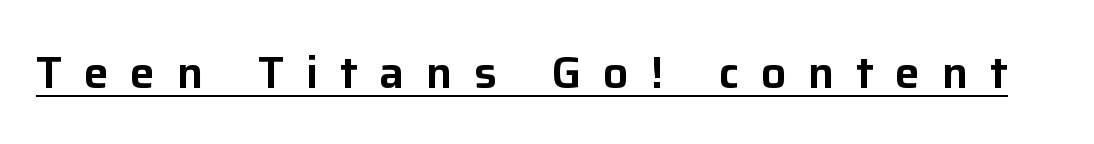
Check the space under the baseline: a stroke is drawn there. Proportional: the letters do not fall into vertical columns. Between one letter and the next there's a generous, obvious gap. When letters stand straight like this, we call the style roman or upright. Regarding serifs, this sample does without them.
